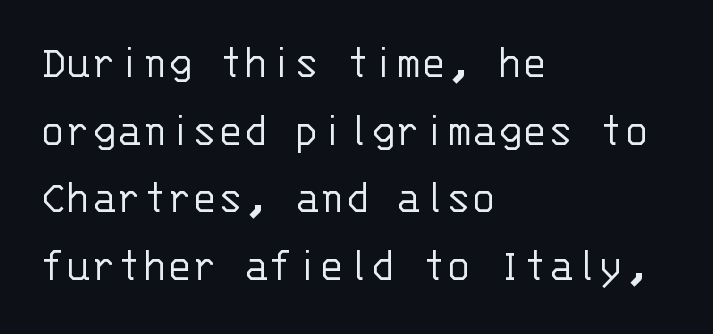
Q: Is the text bold? A: No.
Q: Is the text italic (slanted)? A: No, it is upright.
Q: Is the typeface a serif or a sans-serif typeface? A: Sans-serif.
Q: Is the text underlined? A: No.
Q: How is the paragraph aligned? A: Left-aligned.
Q: Is the spacing between letters normal or unusually wide? A: Normal.
Q: Is the spacing between lines tight, normal or loose? A: Normal.
Q: Width (condensed, normal, or wide)? A: Normal.
Q: Stroke contrast? A: Low.
Q: x-height? A: Large.
Q: Monospaced? A: Yes.
